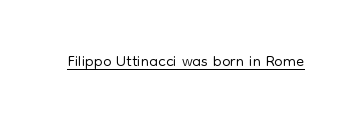
Q: Is the text bold? A: No.
Q: Is the text italic (slanted)? A: No, it is upright.
Q: Is the text underlined? A: Yes.
Q: Is the spacing between letters normal or unusually wide? A: Normal.
